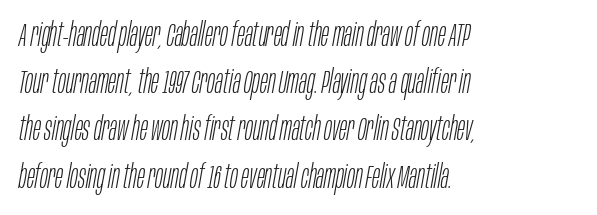
A light-to-regular cut is what we see here. Which margin do the lines hug? The left one — the right edge is uneven. Character widths vary here, with narrow letters taking less room than wide ones. Letter spacing: default. Glance below the letters and you will spot only blank space. Baseline-to-baseline distance is the conventional proportion of letter height.
